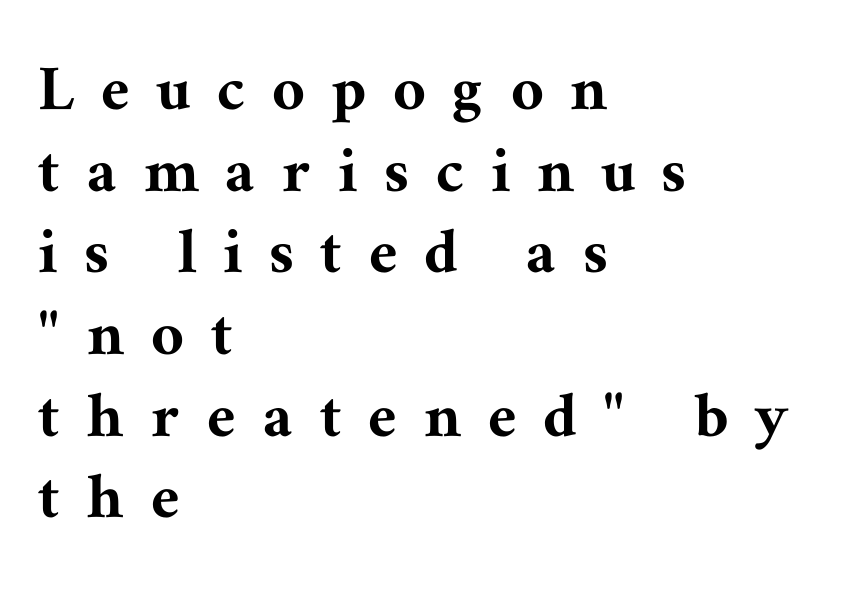
{"serif": "yes", "italic": "no", "width": "normal", "stroke_contrast": "medium", "x_height": "medium", "monospaced": "no", "underline": "no", "align": "left", "line_spacing": "tight", "line_spacing_ratio": 1.15, "letter_spacing": "wide", "letter_spacing_em": 0.4, "glyph_px": 71}
